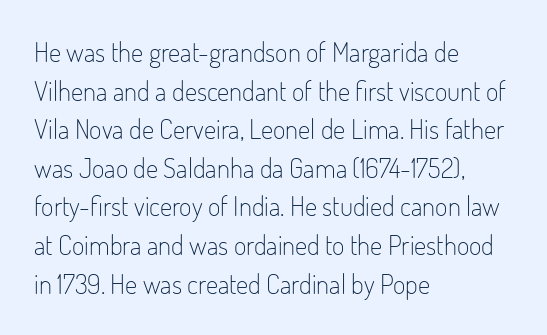
The image shows 27 px text type, upright; set left-aligned, normal line spacing (1.43x), normal letter spacing, not underlined.
